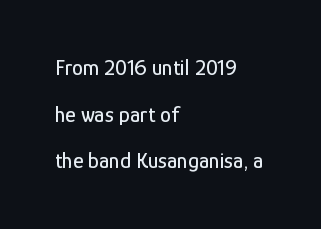
This block would shrink considerably if given ordinary leading; it's expanded now. The lettering stays uniformly vertical, giving the passage a roman look. Reading down the block, your eye returns to a fixed left position each line. Nothing unusual about the tracking: characters are spaced as the font intends.
